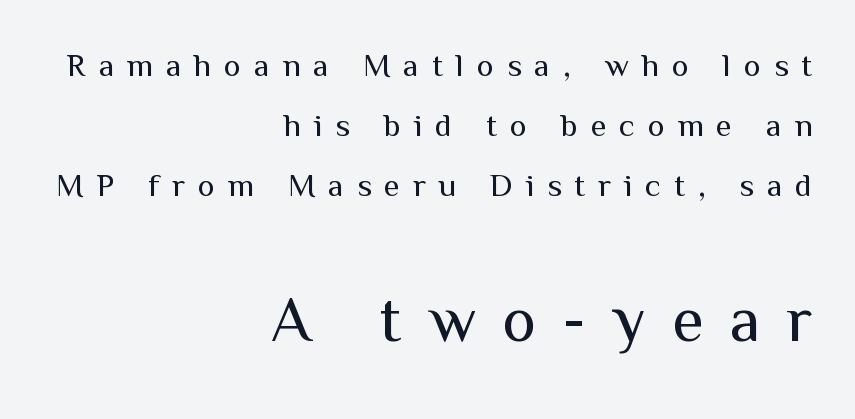
The image shows 64 px regular-weight sans-serif type, upright; set right-aligned, line spacing 1.88x, unusually wide letter spacing (+0.41 em), not underlined; the second (bottom) block is 2.0x larger; medium stroke contrast and a medium x-height.
